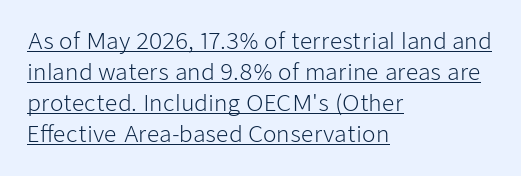
The image shows 22 px text type, upright; set left-aligned, normal line spacing (1.41x), normal letter spacing, underlined.
